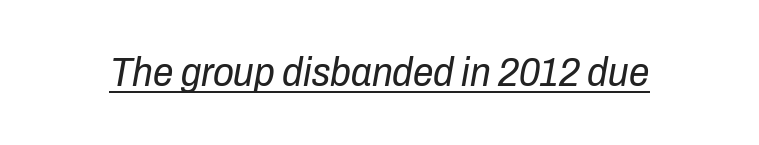
{"italic": "yes", "lean": "right", "slant_degrees": 10, "bold": "no", "weight": "regular", "width": "condensed", "stroke_contrast": "low", "x_height": "medium", "monospaced": "no", "underline": "yes", "letter_spacing": "normal", "letter_spacing_em": 0.0, "glyph_px": 41}
